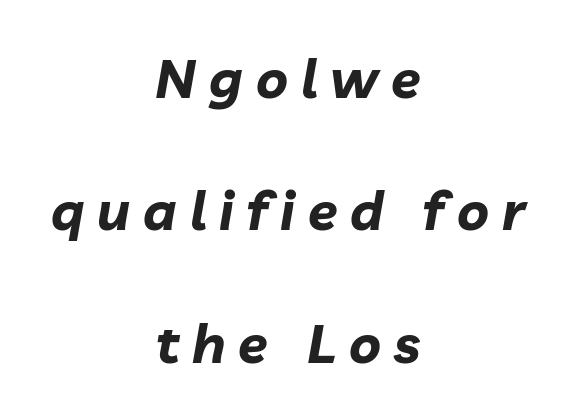
Emphasis-style slanted type is in use. Where is the straight margin? There isn't one; the lines are centered. Whoever set this chose breathing room over compactness in the vertical rhythm. Words float on clear page, feet unadorned. Students, note that the glyphs here are deliberately spaced far apart. A typesetter would call this proportional, since set widths differ per character.
